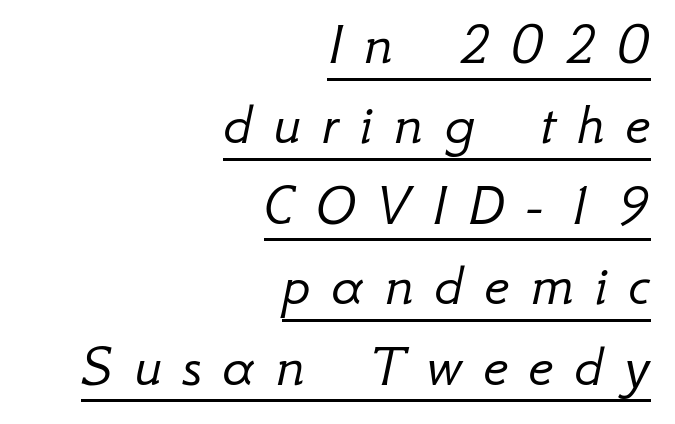
Q: Is the text bold? A: No.
Q: Is the text italic (slanted)? A: Yes, it leans right by about 12 degrees.
Q: Is the text underlined? A: Yes.
Q: How is the paragraph aligned? A: Right-aligned.
Q: Is the spacing between letters normal or unusually wide? A: Unusually wide.
Q: Is the spacing between lines tight, normal or loose? A: Normal.
Q: Width (condensed, normal, or wide)? A: Normal.
Q: Stroke contrast? A: Low.
Q: x-height? A: Small.
Q: Monospaced? A: No.
